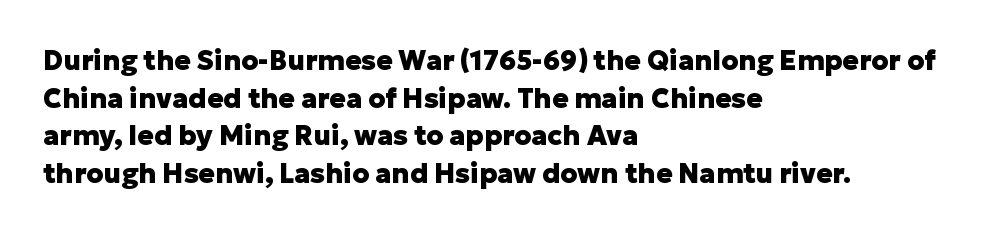
Q: Is the text bold? A: Yes.
Q: Is the text italic (slanted)? A: No, it is upright.
Q: Is the text underlined? A: No.
Q: How is the paragraph aligned? A: Left-aligned.
Q: Is the spacing between letters normal or unusually wide? A: Normal.
Q: Is the spacing between lines tight, normal or loose? A: Normal.
